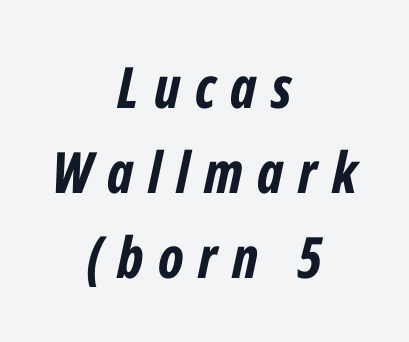
The image shows 57 px bold, condensed type, italic (leaning right); set centered, normal line spacing (1.49x), unusually wide letter spacing (+0.26 em), not underlined; low stroke contrast and a medium x-height.
